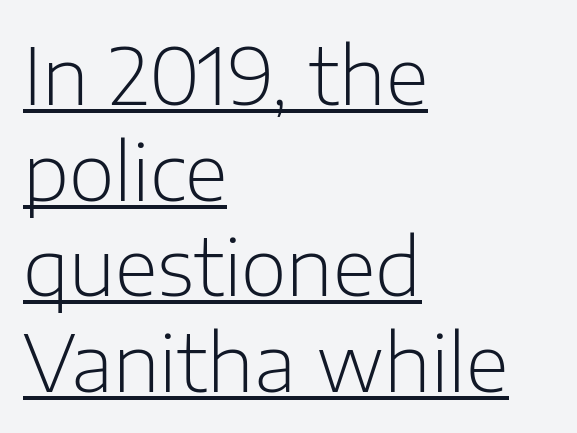
Q: Is the text bold? A: No.
Q: Is the text italic (slanted)? A: No, it is upright.
Q: Is the typeface a serif or a sans-serif typeface? A: Sans-serif.
Q: Is the text underlined? A: Yes.
Q: How is the paragraph aligned? A: Left-aligned.
Q: Is the spacing between letters normal or unusually wide? A: Normal.
Q: Width (condensed, normal, or wide)? A: Normal.
Q: Stroke contrast? A: Low.
Q: x-height? A: Medium.
Q: Monospaced? A: No.
